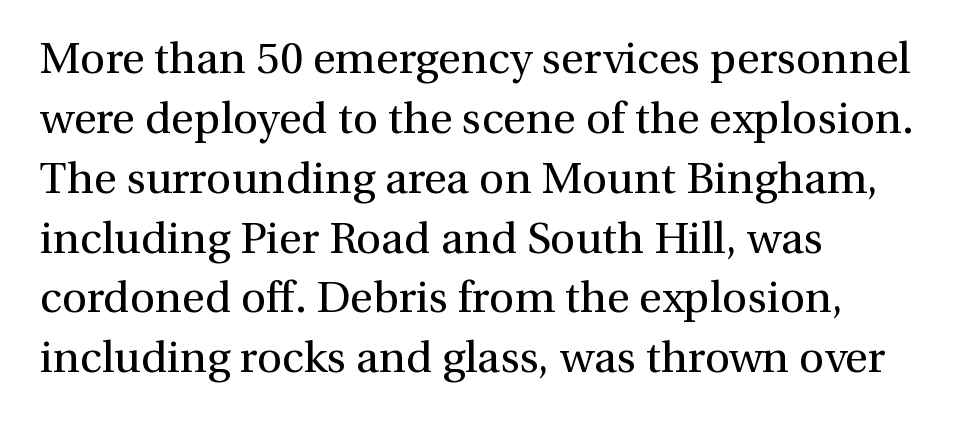
The image shows 44 px regular-weight serif type, upright; set left-aligned, normal line spacing (1.36x), normal letter spacing, not underlined; medium stroke contrast and a medium x-height.
